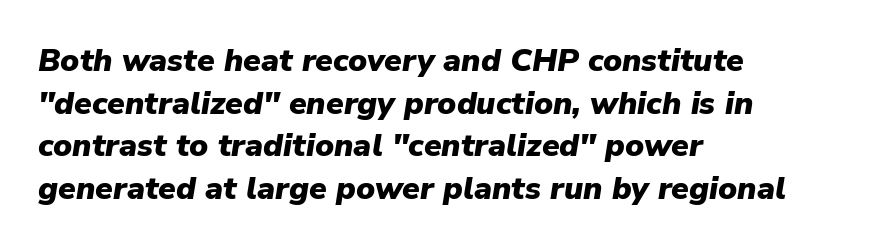
{"italic": "yes", "lean": "right", "slant_degrees": 9, "bold": "yes", "weight": "heavy", "width": "normal", "stroke_contrast": "low", "x_height": "medium", "monospaced": "no", "underline": "no", "align": "left", "line_spacing": "normal", "line_spacing_ratio": 1.33, "letter_spacing": "normal", "letter_spacing_em": 0.0, "glyph_px": 32}
